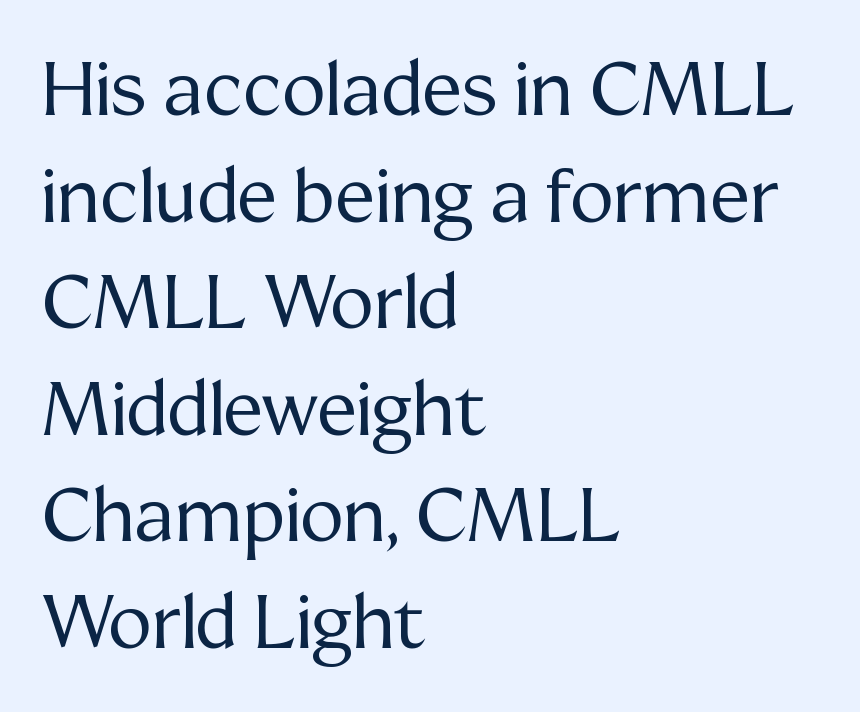
The weight tops out at a normal text grade. Reading down the column, the eye jumps a familiar distance to each next line. Italic? Not at all — the glyphs are vertical. The letters advance in unequal steps, a hallmark of proportional type. The paragraph shown leans on its left margin.
